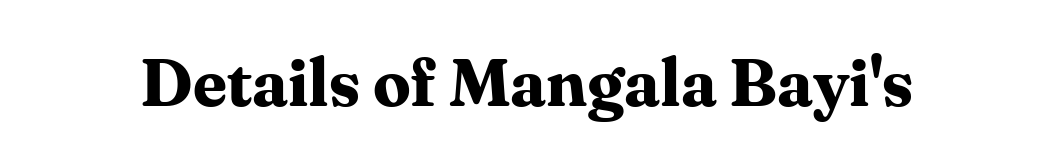
The image shows 67 px bold serif type, upright; set normal letter spacing, not underlined; medium stroke contrast and a medium x-height.
